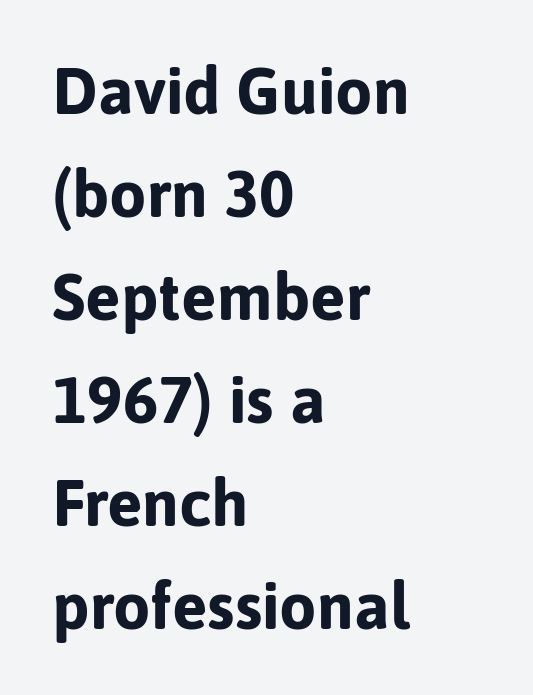
Tracking here is standard; glyphs follow each other at the usual distance. Unlike italic type, these characters show no tilt at all. This rendering uses left alignment, leaving the right contour irregular. Character widths vary here, with narrow letters taking less room than wide ones.
